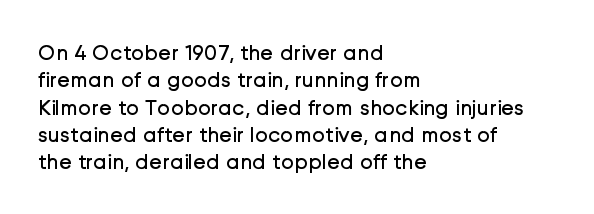
Rendered with straight, roman letterforms. Weight: not bold — regular or lighter. Words appear dense and cohesive because spacing is normal. Horizontal alignment here is leftward, the default for most running prose. A clean baseline with only descenders dipping below it.
